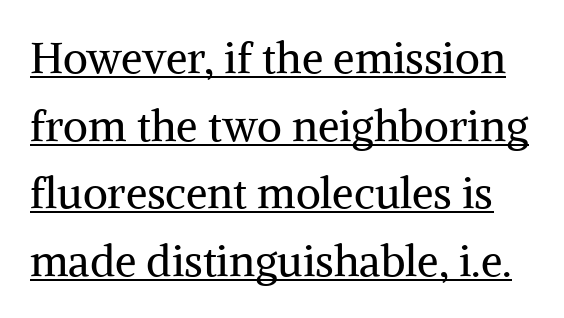
The image shows 43 px regular-weight serif type, upright; set normal line spacing (1.57x), normal letter spacing, underlined; medium stroke contrast and a medium x-height.
